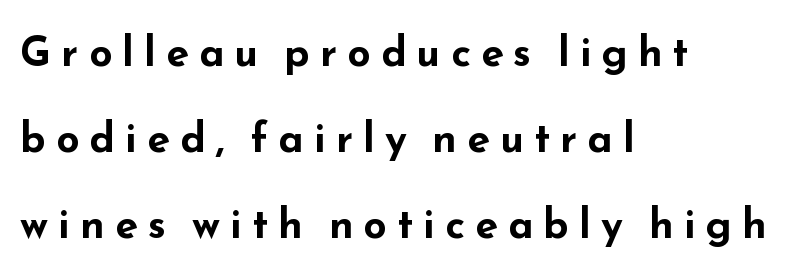
The image shows 41 px bold, wide sans-serif type, upright; set left-aligned, loose line spacing (2.1x), unusually wide letter spacing (+0.25 em), not underlined; low stroke contrast and a small x-height.
